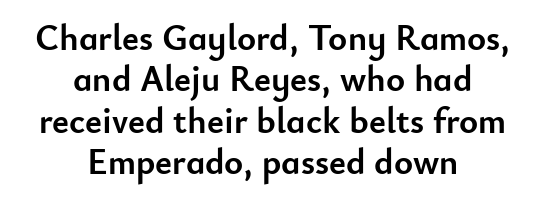
A typesetter would mark this as roman, not italic. The characters look thick and weighty, a clear bold. This sample is center-justified, so both line endings float freely. Descenders are the only things crossing below the line.
